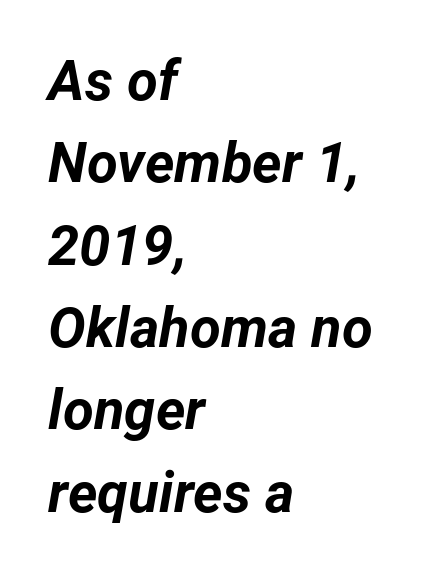
Q: Is the text bold? A: Yes.
Q: Is the text italic (slanted)? A: Yes, it leans right by about 12 degrees.
Q: Is the text underlined? A: No.
Q: How is the paragraph aligned? A: Left-aligned.
Q: Is the spacing between letters normal or unusually wide? A: Normal.
Q: Is the spacing between lines tight, normal or loose? A: Normal.
Q: Width (condensed, normal, or wide)? A: Normal.
Q: Stroke contrast? A: Low.
Q: x-height? A: Medium.
Q: Monospaced? A: No.
